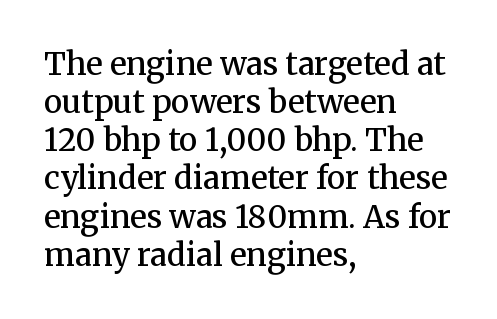
{"serif": "yes", "italic": "no", "bold": "semi", "weight": "semibold", "width": "normal", "stroke_contrast": "medium", "x_height": "medium", "monospaced": "no", "underline": "no", "align": "left", "line_spacing_ratio": 1.23, "letter_spacing": "normal", "letter_spacing_em": 0.0, "glyph_px": 31}
